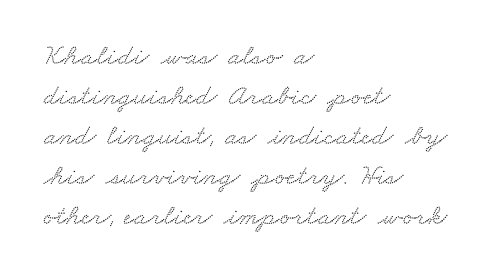
The image shows 29 px wide type; set left-aligned, normal line spacing (1.38x), normal letter spacing, not underlined; low stroke contrast and a small x-height.
